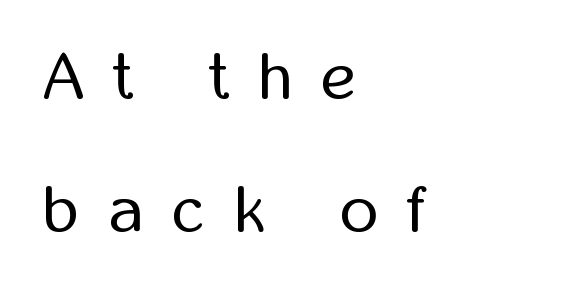
Q: Is the text bold? A: No.
Q: Is the text italic (slanted)? A: No, it is upright.
Q: Is the typeface a serif or a sans-serif typeface? A: Sans-serif.
Q: Is the text underlined? A: No.
Q: How is the paragraph aligned? A: Left-aligned.
Q: Is the spacing between letters normal or unusually wide? A: Unusually wide.
Q: Is the spacing between lines tight, normal or loose? A: Loose.
Q: Width (condensed, normal, or wide)? A: Condensed.
Q: Stroke contrast? A: Low.
Q: x-height? A: Medium.
Q: Monospaced? A: No.
